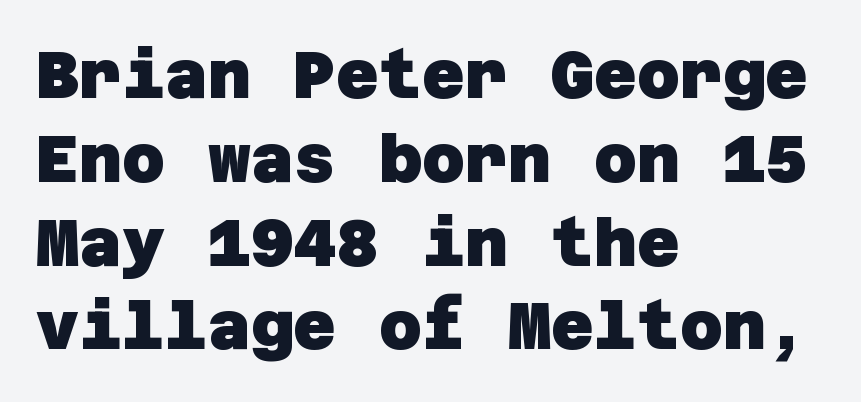
These lines sit exactly where default settings would place them. The glyphs have the mass of a bold cut. The letters carry no serifs — their stems end cleanly without finishing strokes. Teacher's note: observe the even left margin — that is flush-left alignment. The tracking reads as untouched default to a designer's eye. Just letters on the line, the space beneath them empty.
